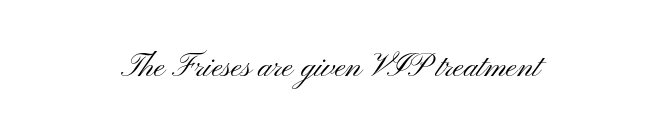
Characters follow at the spacing the type designer built in. Think of a printed novel: that variable character pitch is what you see here. Typographically, this falls in the sans-serif category. Weight class: somewhere from thin through regular. Rule under the text: the space is simply empty. Every row of glyphs is offset so its center matches the block's center.
